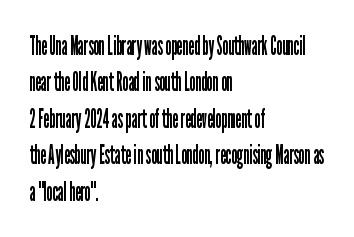
Short and long lines alike share a common starting point at left. The typeface has the unassuming heft of standard copy or less. Is the letter spacing exaggerated? No — it looks like the ordinary default. Has an underline been added? It has not. Posture: vertical.
